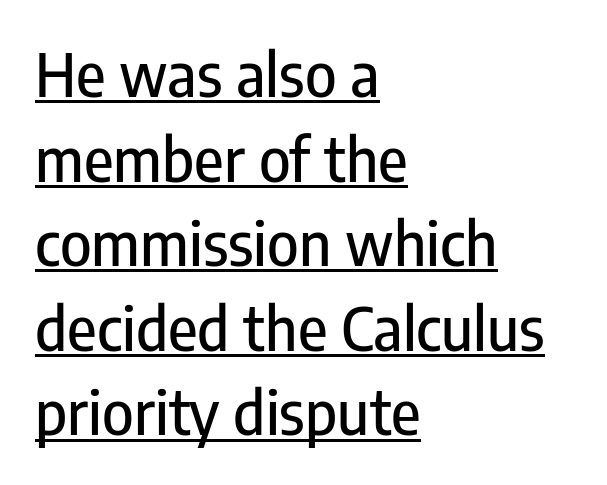
The text was rendered using a sans face with plain stroke endings. These lines are rendered in a variable-pitch font. Spacing between characters is what you'd get straight out of the box. Nope, not italic — everything's standing straight. These lines stack with their left ends in a neat column. The words here are underlined.
